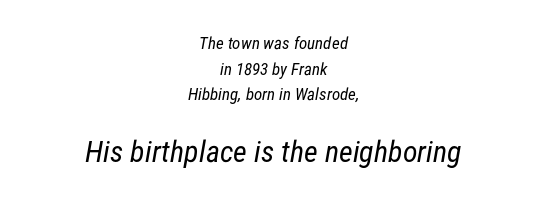
{"serif": "no", "bold": "no", "weight": "regular", "width": "condensed", "stroke_contrast": "low", "x_height": "medium", "monospaced": "no", "underline": "no", "align": "center", "line_spacing": "normal", "line_spacing_ratio": 1.51, "letter_spacing": "normal", "letter_spacing_em": 0.0, "larger_block": "second", "size_ratio": 1.76, "glyph_px": 30}
